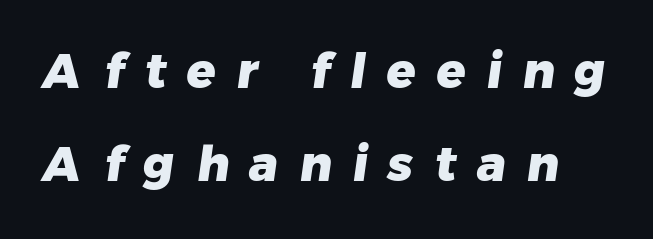
The image shows 48 px heavy sans-serif type; set loose line spacing (1.94x), unusually wide letter spacing (+0.43 em), not underlined; low stroke contrast and a medium x-height.
